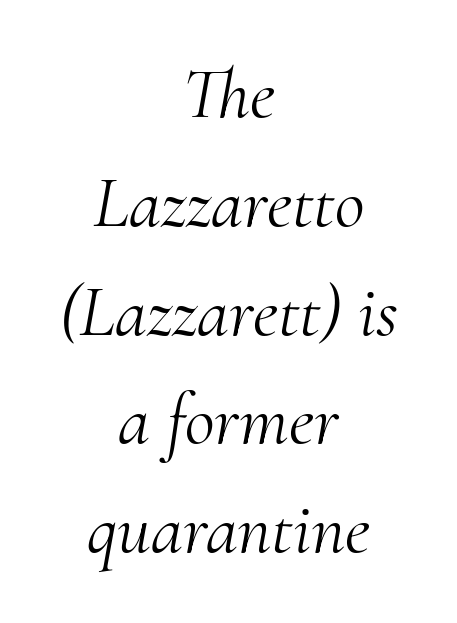
The image shows 73 px light serif type, italic (leaning right); set centered, normal line spacing (1.49x), normal letter spacing, not underlined; medium stroke contrast and a small x-height.
